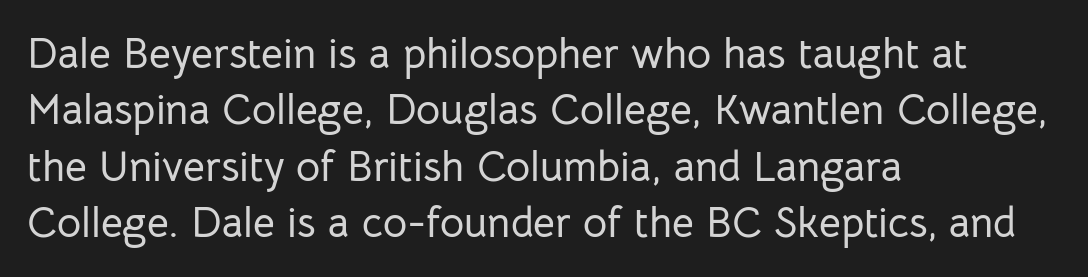
{"serif": "no", "italic": "no", "width": "normal", "stroke_contrast": "low", "x_height": "medium", "monospaced": "no", "underline": "no", "align": "left", "line_spacing": "normal", "line_spacing_ratio": 1.34, "letter_spacing": "normal", "letter_spacing_em": 0.0, "glyph_px": 42}
